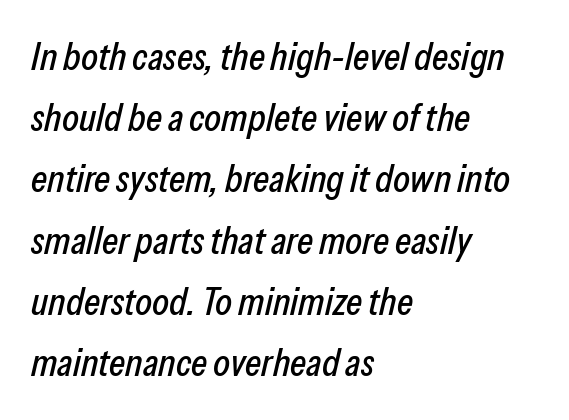
{"italic": "yes", "lean": "right", "slant_degrees": 13, "width": "condensed", "stroke_contrast": "low", "x_height": "medium", "monospaced": "no", "underline": "no", "align": "left", "line_spacing": "normal", "line_spacing_ratio": 1.57, "letter_spacing": "normal", "letter_spacing_em": 0.0, "glyph_px": 39}
